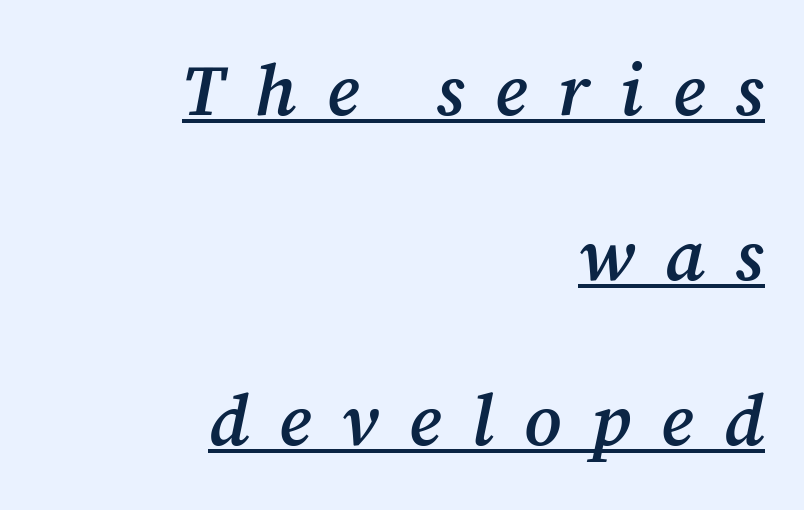
{"serif": "yes", "italic": "yes", "lean": "right", "slant_degrees": 12, "bold": "semi", "weight": "semibold", "width": "normal", "stroke_contrast": "medium", "x_height": "medium", "monospaced": "no", "underline": "yes", "align": "right", "line_spacing": "loose", "line_spacing_ratio": 2.29, "letter_spacing": "wide", "letter_spacing_em": 0.42, "glyph_px": 72}
